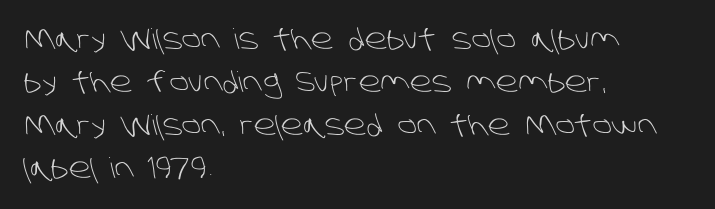
Q: Is the text bold? A: No.
Q: Is the typeface a serif or a sans-serif typeface? A: Sans-serif.
Q: Is the text underlined? A: No.
Q: How is the paragraph aligned? A: Left-aligned.
Q: Is the spacing between letters normal or unusually wide? A: Normal.
Q: Is the spacing between lines tight, normal or loose? A: Normal.
Q: Width (condensed, normal, or wide)? A: Normal.
Q: Stroke contrast? A: Low.
Q: x-height? A: Large.
Q: Monospaced? A: No.
